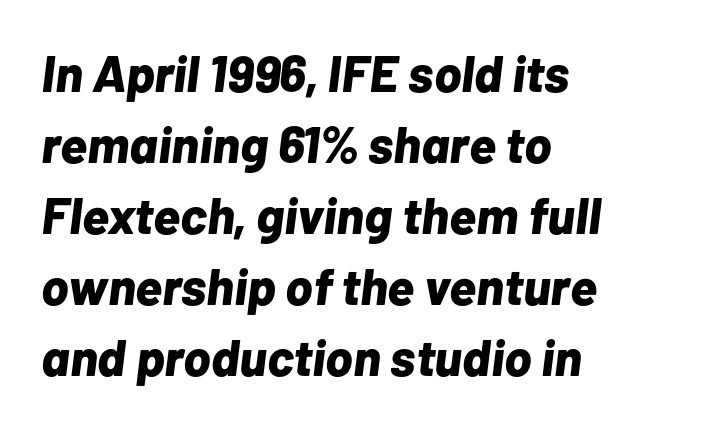
The image shows 51 px bold type, italic (leaning right); set left-aligned, normal line spacing (1.39x), normal letter spacing, not underlined; low stroke contrast and a medium x-height.
